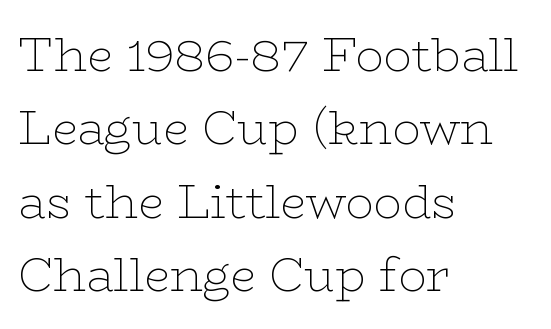
The image shows 47 px thin, wide serif type, upright; set left-aligned, normal line spacing (1.56x), normal letter spacing, not underlined; low stroke contrast and a medium x-height.
